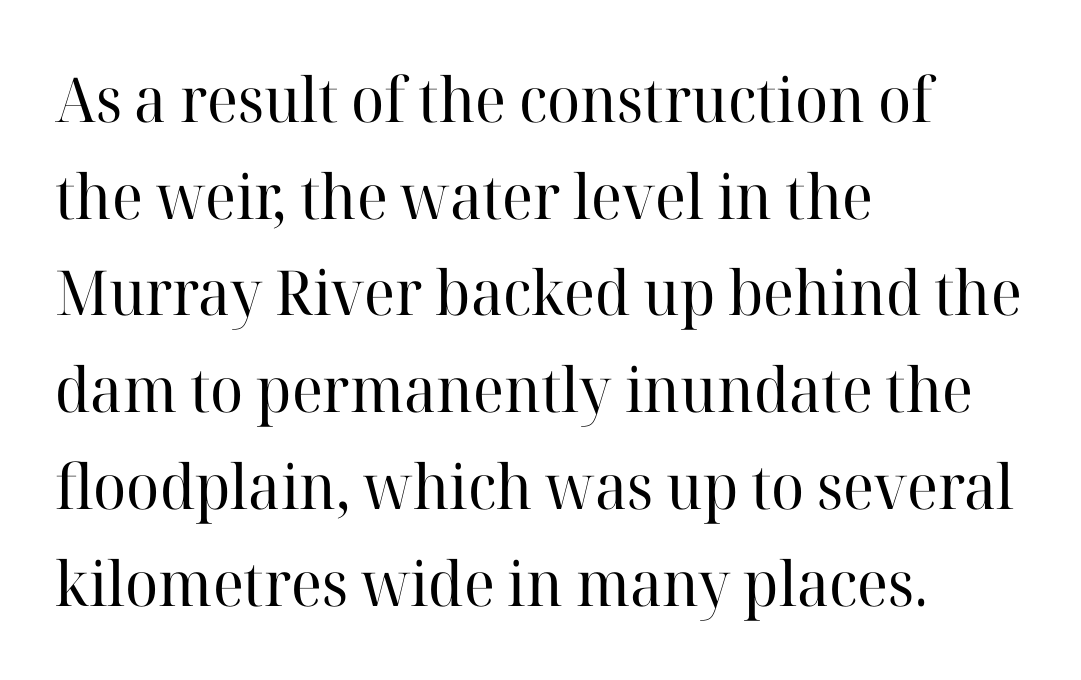
{"serif": "yes", "italic": "no", "bold": "no", "weight": "regular", "width": "normal", "stroke_contrast": "high", "x_height": "medium", "monospaced": "no", "underline": "no", "align": "left", "line_spacing": "normal", "line_spacing_ratio": 1.56, "letter_spacing": "normal", "letter_spacing_em": 0.0, "glyph_px": 62}
